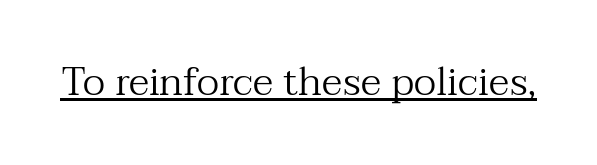
Q: Is the text bold? A: No.
Q: Is the text italic (slanted)? A: No, it is upright.
Q: Is the typeface a serif or a sans-serif typeface? A: Serif.
Q: Is the text underlined? A: Yes.
Q: Is the spacing between letters normal or unusually wide? A: Normal.
Q: Width (condensed, normal, or wide)? A: Normal.
Q: Stroke contrast? A: Medium.
Q: x-height? A: Medium.
Q: Monospaced? A: No.
